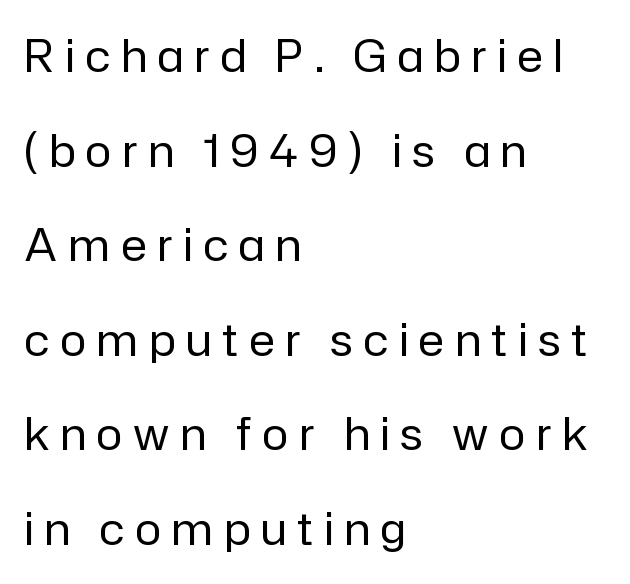
Varying glyph widths throughout — classic text-font behaviour. Designer's note — italics off, roman on. On a weight scale, this lands at 450 or below. Students, observe: this is what heavily led, spacious text looks like.
